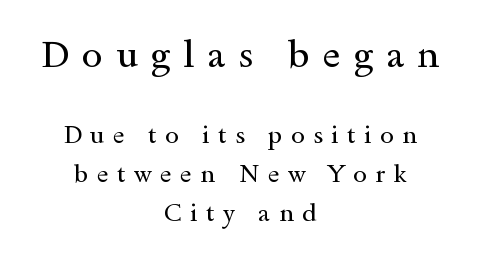
A roman cut, with each character standing at attention. Larger block? The one above; the one below is distinctly smaller. Baseline-to-baseline distance is the conventional proportion of letter height. Where is the straight margin? There isn't one; the lines are centered.
